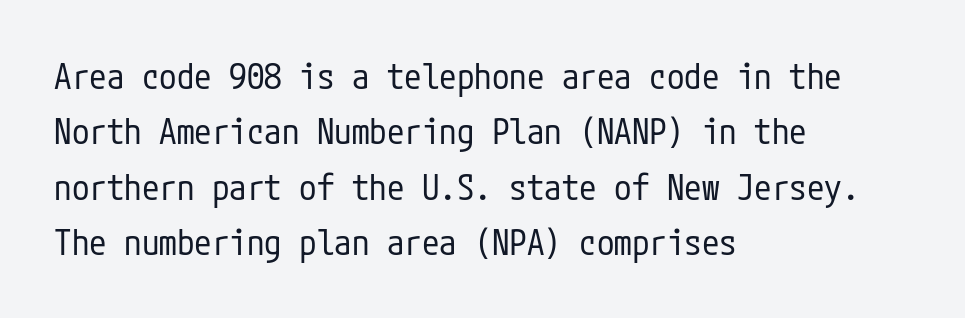
No chunkiness to these letters — they're not bold. The rendering anchors every line to the left-hand side. Letter spacing: default. Are there feet on the stems? There aren't — it's a sans. Normally led — the rows are evenly, conventionally spaced.
